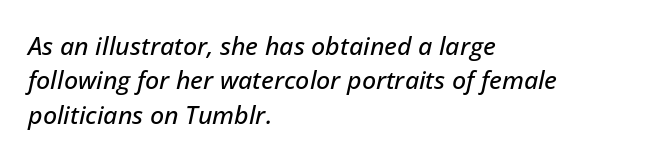
Q: Is the text italic (slanted)? A: Yes, it leans right by about 12 degrees.
Q: Is the text underlined? A: No.
Q: How is the paragraph aligned? A: Left-aligned.
Q: Is the spacing between letters normal or unusually wide? A: Normal.
Q: Is the spacing between lines tight, normal or loose? A: Normal.
